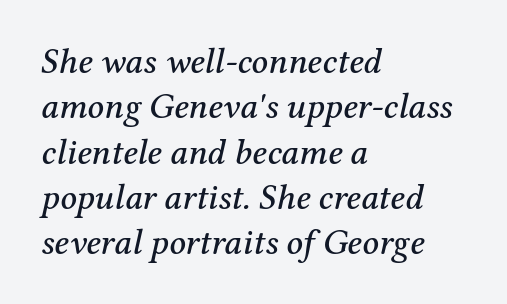
Posture: slanted. Typographically, this falls in the serif category. A typesetter would call this proportional, since set widths differ per character. Is there much room between lines? A standard amount, neither cramped nor airy.
